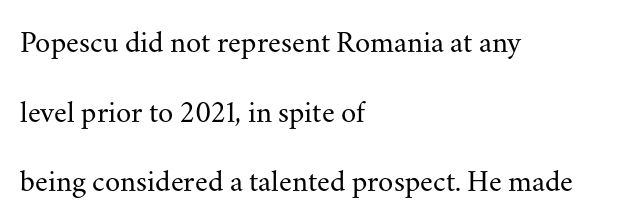
Q: Is the text bold? A: No.
Q: Is the text italic (slanted)? A: No, it is upright.
Q: Is the typeface a serif or a sans-serif typeface? A: Serif.
Q: Is the text underlined? A: No.
Q: How is the paragraph aligned? A: Left-aligned.
Q: Is the spacing between letters normal or unusually wide? A: Normal.
Q: Is the spacing between lines tight, normal or loose? A: Loose.
Q: Width (condensed, normal, or wide)? A: Normal.
Q: Stroke contrast? A: Medium.
Q: x-height? A: Small.
Q: Monospaced? A: No.
